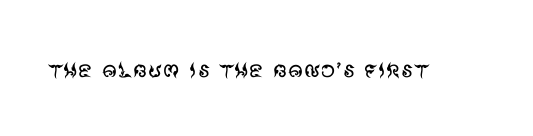
{"serif": "no", "italic": "no", "bold": "no", "weight": "regular", "width": "normal", "stroke_contrast": "medium", "x_height": "large", "monospaced": "no", "underline": "no", "letter_spacing": "normal", "letter_spacing_em": 0.0, "glyph_px": 29}
